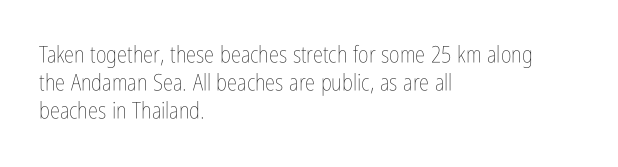
{"italic": "no", "bold": "no", "underline": "no", "align": "left", "line_spacing_ratio": 1.22, "letter_spacing": "normal", "letter_spacing_em": 0.0, "glyph_px": 23}
